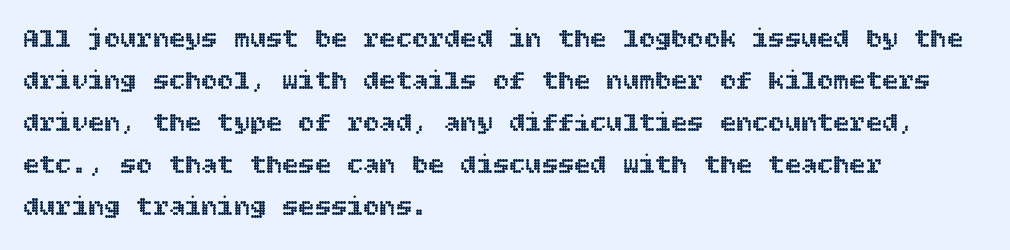
The image shows 27 px text type, upright; set left-aligned, normal line spacing (1.56x), normal letter spacing, not underlined.
